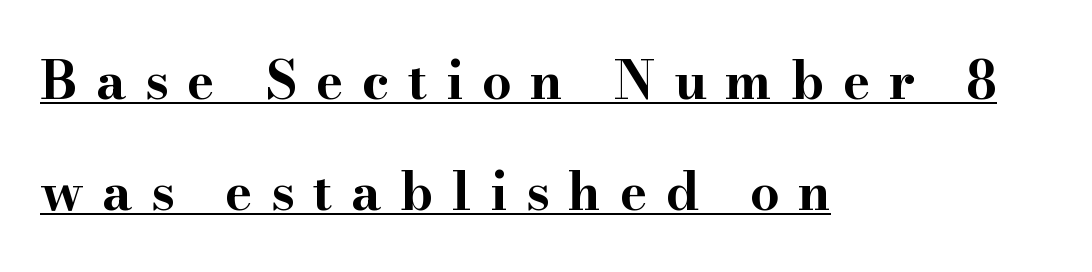
{"serif": "yes", "italic": "no", "bold": "yes", "weight": "bold", "width": "wide", "stroke_contrast": "high", "x_height": "small", "monospaced": "no", "underline": "yes", "align": "left", "line_spacing": "loose", "line_spacing_ratio": 2.14, "letter_spacing": "wide", "letter_spacing_em": 0.36, "glyph_px": 52}
